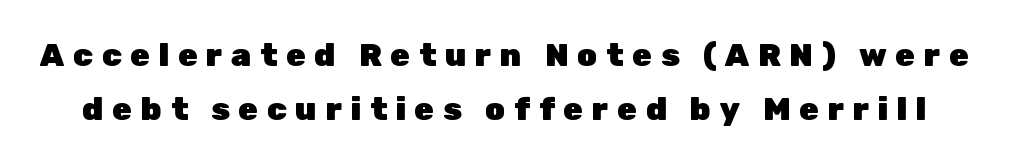
Q: Is the text bold? A: Yes.
Q: Is the text italic (slanted)? A: No, it is upright.
Q: Is the typeface a serif or a sans-serif typeface? A: Sans-serif.
Q: Is the text underlined? A: No.
Q: Is the spacing between letters normal or unusually wide? A: Unusually wide.
Q: Is the spacing between lines tight, normal or loose? A: Normal.
Q: Width (condensed, normal, or wide)? A: Normal.
Q: Stroke contrast? A: Low.
Q: x-height? A: Medium.
Q: Monospaced? A: No.
